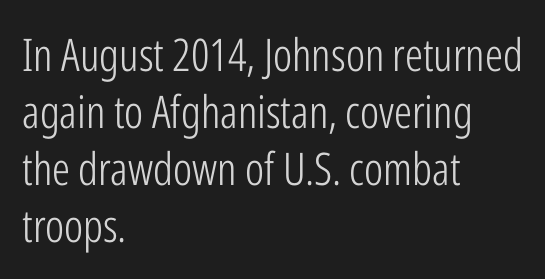
Q: Is the text bold? A: No.
Q: Is the text italic (slanted)? A: No, it is upright.
Q: Is the typeface a serif or a sans-serif typeface? A: Sans-serif.
Q: Is the text underlined? A: No.
Q: How is the paragraph aligned? A: Left-aligned.
Q: Is the spacing between letters normal or unusually wide? A: Normal.
Q: Is the spacing between lines tight, normal or loose? A: Normal.
Q: Width (condensed, normal, or wide)? A: Condensed.
Q: Stroke contrast? A: Low.
Q: x-height? A: Medium.
Q: Monospaced? A: No.
